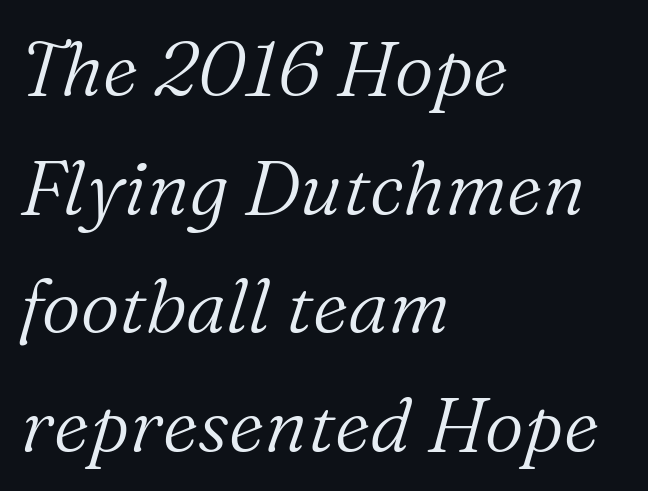
Tall strokes in this sample are angled rather than plumb. Does extra space separate the letters? No, they use regular spacing. A typesetter would call this proportional, since set widths differ per character. Alignment: flush left. The specimen omits any rule beneath the text block's lines.
